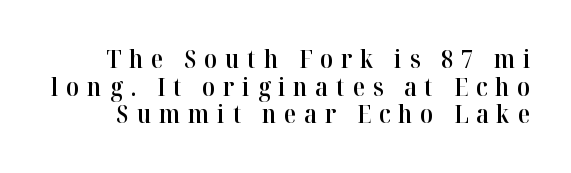
The image shows 25 px text type, upright; set tight line spacing (1.11x), unusually wide letter spacing (+0.32 em), not underlined.
